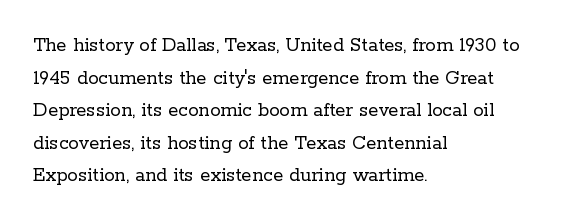
The axis of the letterforms is exactly vertical. Here the glyphs are tracked normally, forming tight word shapes. Descenders hang freely into open space. Line beginnings align vertically; line endings do not. The rows are spaced the way most documents space them.
